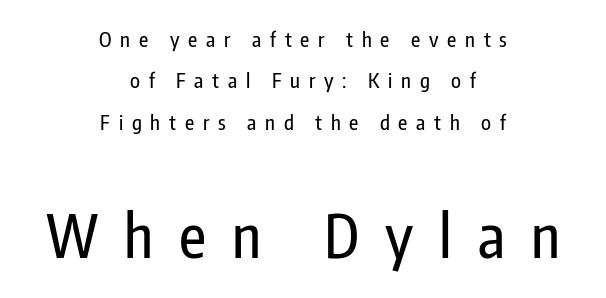
The type is letterspaced generously, with wide tracking. Do the characters align in a grid? No, the font is proportional. Reading down the column, the eye jumps a long way to each next line. If you drew a line through each stem, it would be perfectly vertical. The string is rendered with underlining switched off.
